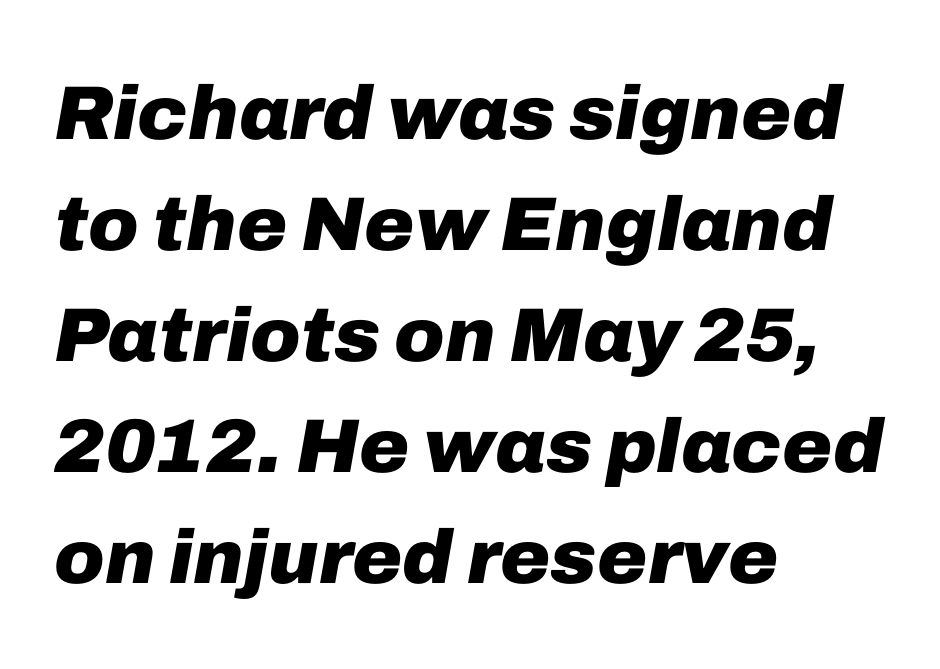
{"italic": "yes", "lean": "right", "slant_degrees": 10, "bold": "yes", "weight": "heavy", "width": "normal", "stroke_contrast": "low", "x_height": "medium", "monospaced": "no", "underline": "no", "align": "left", "line_spacing": "normal", "line_spacing_ratio": 1.46, "letter_spacing": "normal", "letter_spacing_em": 0.0, "glyph_px": 76}
